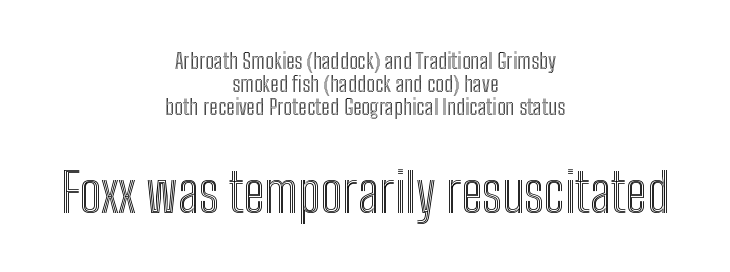
Q: Is the text italic (slanted)? A: No, it is upright.
Q: Is the text underlined? A: No.
Q: How is the paragraph aligned? A: Centered.
Q: Is the spacing between letters normal or unusually wide? A: Normal.
Q: Is the spacing between lines tight, normal or loose? A: Tight.
Q: Which block of text is set in a larger size, the first (top) or the second (bottom)? A: The second (bottom) one.
Q: Width (condensed, normal, or wide)? A: Condensed.
Q: x-height? A: Medium.
Q: Monospaced? A: No.
